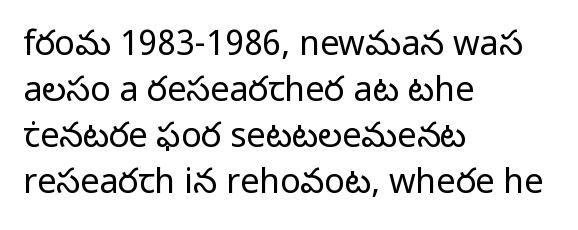
Underline: absent. A roman cut, with each character standing at attention. Compared with typical body copy, the letter spacing here is the same. Notice how descenders clear the ascenders below comfortably — that's standard leading. Each line starts at the same left margin while the right side varies.
